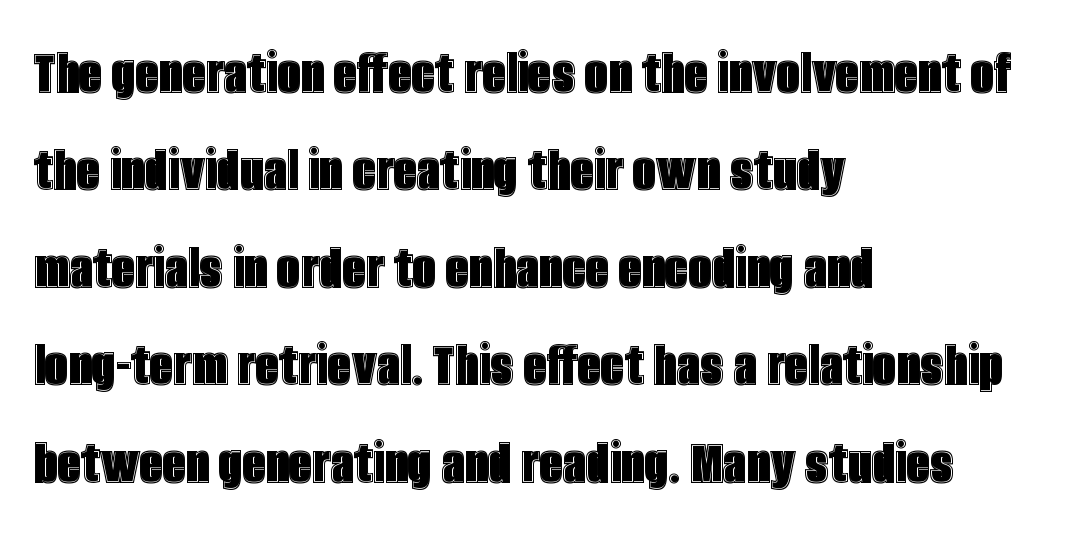
The image shows 65 px condensed type, upright; set left-aligned, normal line spacing (1.5x), normal letter spacing, not underlined; a large x-height.
